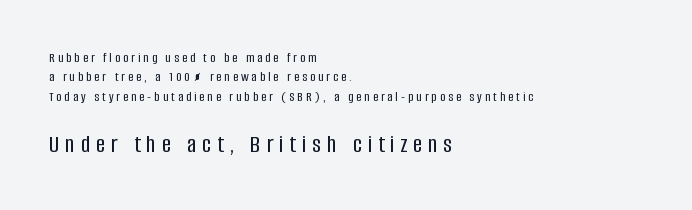
Q: Is the text italic (slanted)? A: No, it is upright.
Q: Is the text underlined? A: No.
Q: How is the paragraph aligned? A: Left-aligned.
Q: Is the spacing between letters normal or unusually wide? A: Unusually wide.
Q: Is the spacing between lines tight, normal or loose? A: Normal.
Q: Which block of text is set in a larger size, the first (top) or the second (bottom)? A: The second (bottom) one.
